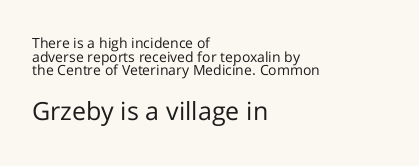
{"italic": "no", "bold": "no", "underline": "no", "align": "left", "line_spacing": "tight", "line_spacing_ratio": 0.98, "letter_spacing": "normal", "letter_spacing_em": 0.0, "larger_block": "second", "size_ratio": 1.79, "glyph_px": 25}
